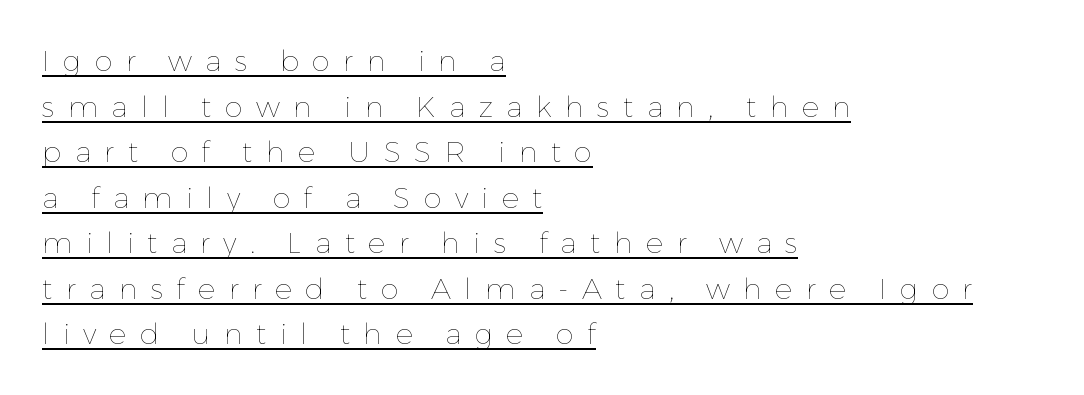
A rule runs beneath these lines of type. Which margin do the lines hug? The left one — the right edge is uneven. A light-to-regular cut is what we see here. These lines were composed using upright roman letters. This sample has the flowing, uneven cadence of proportional lettering.
